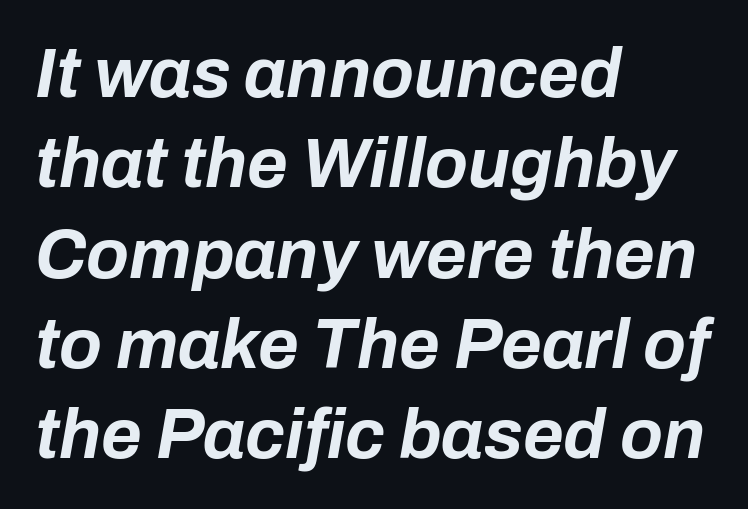
{"italic": "yes", "lean": "right", "slant_degrees": 10, "bold": "yes", "weight": "bold", "width": "normal", "stroke_contrast": "low", "x_height": "medium", "monospaced": "no", "underline": "no", "align": "left", "line_spacing": "normal", "line_spacing_ratio": 1.29, "letter_spacing": "normal", "letter_spacing_em": 0.0, "glyph_px": 70}
